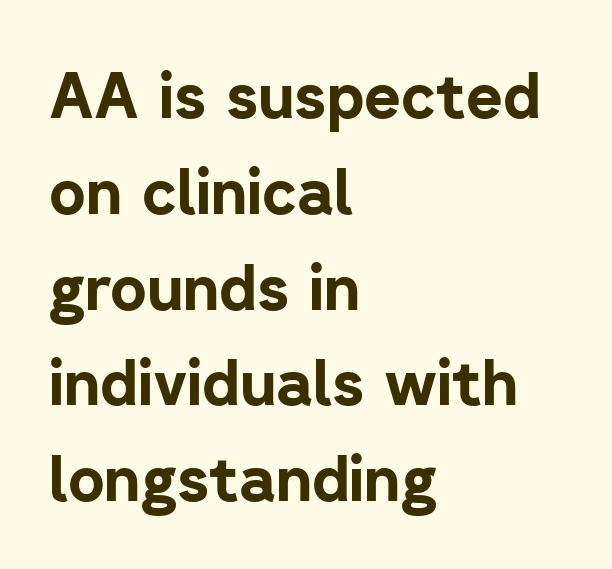
Spacing verdict: proportional, widths tailored to each character. Does the weight exceed regular? Yes, all the way to bold. Tall strokes in this sample are plumb rather than angled. Look at the bottom of the vertical strokes: they stop flat, with no serifs. Notice how descenders clear the ascenders below comfortably — that's standard leading.
